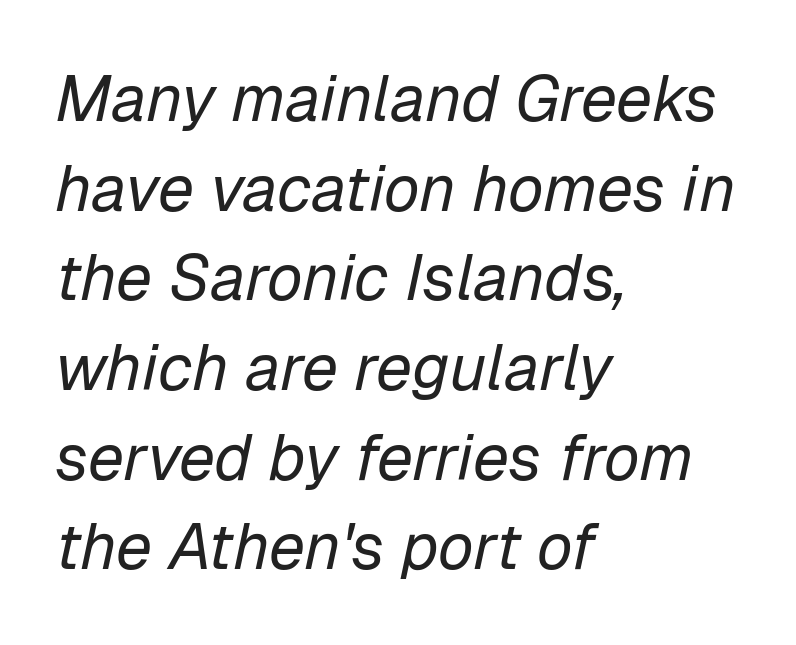
{"italic": "yes", "lean": "right", "slant_degrees": 12, "bold": "no", "weight": "regular", "width": "normal", "stroke_contrast": "low", "x_height": "medium", "monospaced": "no", "underline": "no", "align": "left", "line_spacing": "normal", "line_spacing_ratio": 1.38, "letter_spacing": "normal", "letter_spacing_em": 0.0, "glyph_px": 65}
